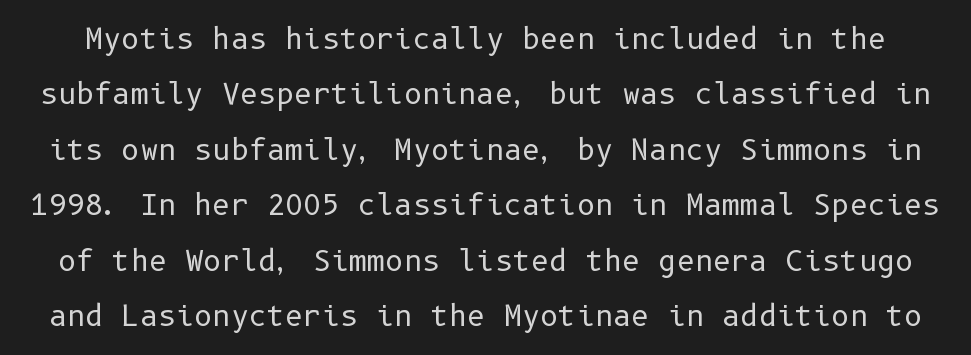
The image shows 28 px regular-weight sans-serif type, upright; set loose line spacing (1.98x), normal letter spacing, not underlined; low stroke contrast and a medium x-height.
